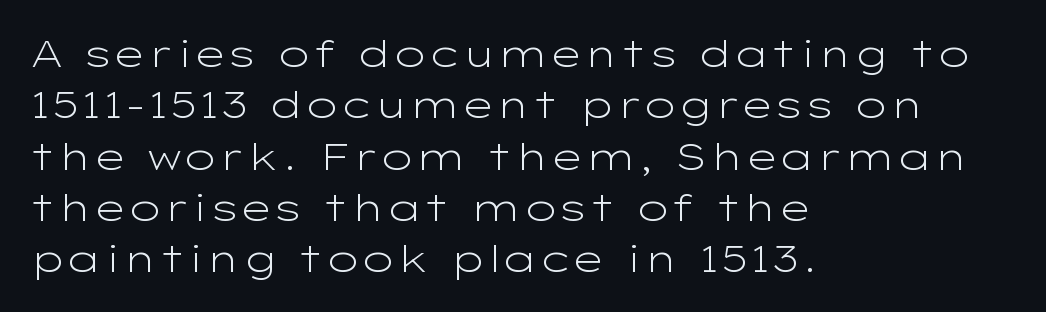
{"serif": "no", "italic": "no", "bold": "no", "weight": "light", "width": "wide", "stroke_contrast": "low", "x_height": "medium", "monospaced": "no", "underline": "no", "align": "left", "line_spacing": "normal", "line_spacing_ratio": 1.35, "letter_spacing": "normal", "letter_spacing_em": 0.0, "glyph_px": 38}
